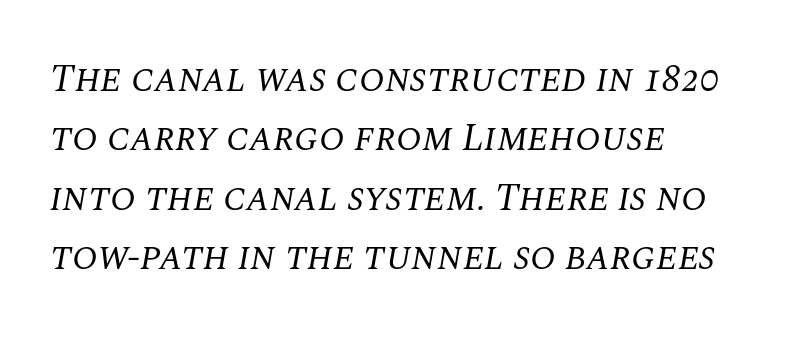
{"serif": "yes", "italic": "yes", "lean": "right", "slant_degrees": 10, "bold": "no", "weight": "regular", "width": "normal", "stroke_contrast": "medium", "x_height": "large", "monospaced": "no", "underline": "no", "align": "left", "line_spacing": "normal", "line_spacing_ratio": 1.56, "letter_spacing": "normal", "letter_spacing_em": 0.0, "glyph_px": 38}
